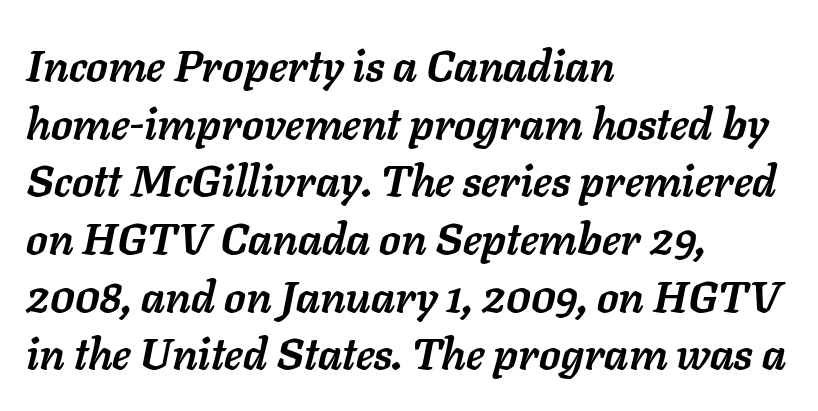
Q: Is the text bold? A: Yes.
Q: Is the text italic (slanted)? A: Yes, it leans right by about 11 degrees.
Q: Is the text underlined? A: No.
Q: How is the paragraph aligned? A: Left-aligned.
Q: Is the spacing between letters normal or unusually wide? A: Normal.
Q: Is the spacing between lines tight, normal or loose? A: Normal.
Q: Width (condensed, normal, or wide)? A: Normal.
Q: Stroke contrast? A: Low.
Q: x-height? A: Medium.
Q: Monospaced? A: No.
